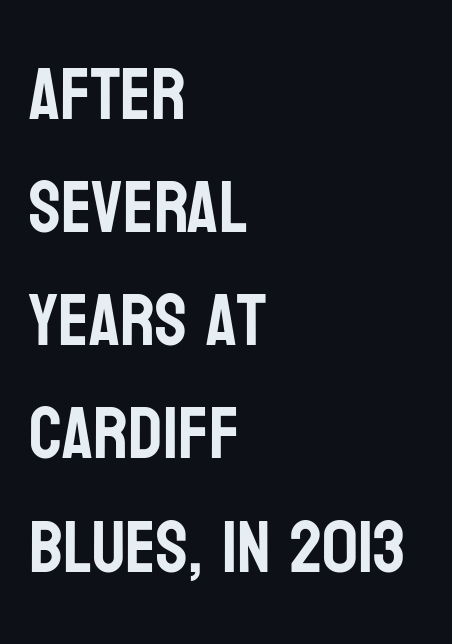
{"serif": "no", "italic": "no", "width": "condensed", "stroke_contrast": "low", "x_height": "large", "monospaced": "no", "underline": "no", "align": "left", "line_spacing": "normal", "line_spacing_ratio": 1.55, "letter_spacing": "normal", "letter_spacing_em": 0.0, "glyph_px": 73}
